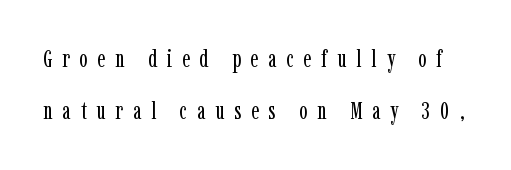
A great deal of white space separates one row of letters from the next. Stem width sits at or under what a default text font uses. The specimen omits any rule beneath the text block's lines. This rendering widens character spacing well past its baseline value. The type sits square on the baseline with zero lean.
